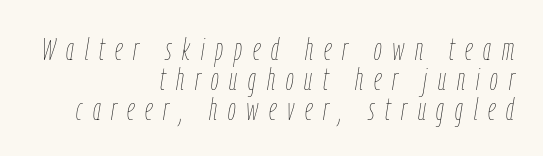
Check under the words: just untouched page. The font is comparable to plain body text, perhaps lighter. Students, note that the glyphs here are deliberately spaced far apart. Horizontally, the lines are justified to the trailing edge only. Reading down the column, the eye jumps only a short way to each next line. Yep, that's italic — everything's leaning.
